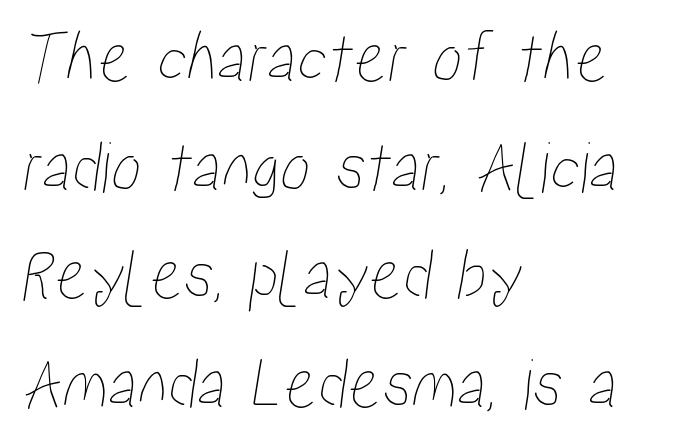
The image shows 75 px condensed type; set left-aligned, normal line spacing (1.45x), normal letter spacing, not underlined; low stroke contrast and a medium x-height.
